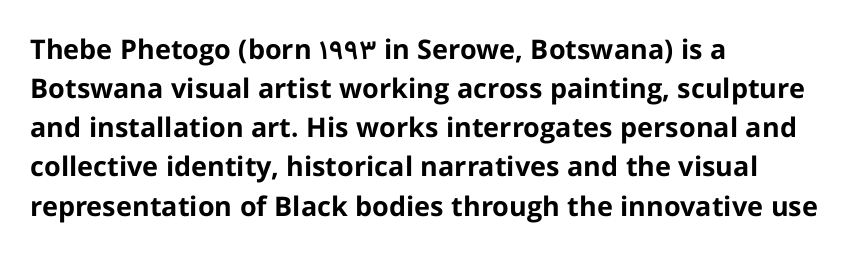
Q: Is the text bold? A: Yes.
Q: Is the text italic (slanted)? A: No, it is upright.
Q: Is the text underlined? A: No.
Q: How is the paragraph aligned? A: Left-aligned.
Q: Is the spacing between letters normal or unusually wide? A: Normal.
Q: Is the spacing between lines tight, normal or loose? A: Normal.
